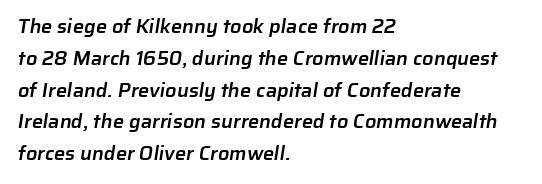
Q: Is the text bold? A: Semi-bold.
Q: Is the text underlined? A: No.
Q: How is the paragraph aligned? A: Left-aligned.
Q: Is the spacing between letters normal or unusually wide? A: Normal.
Q: Is the spacing between lines tight, normal or loose? A: Normal.
